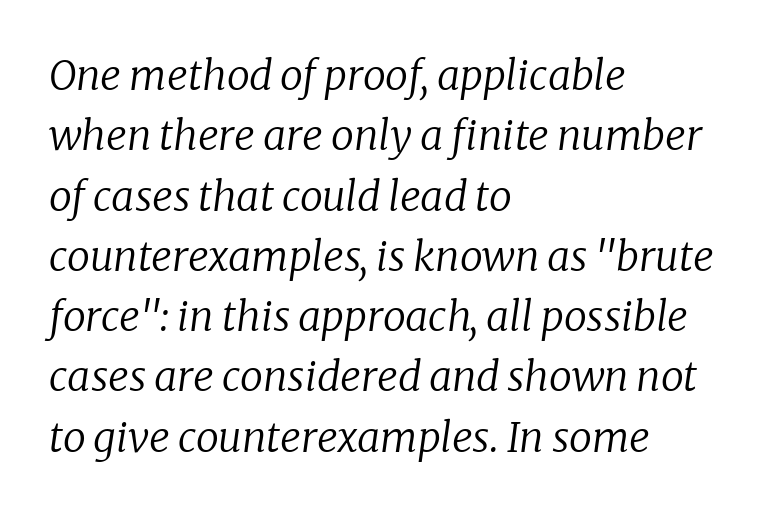
{"serif": "yes", "italic": "yes", "lean": "right", "slant_degrees": 8, "bold": "no", "weight": "regular", "width": "normal", "stroke_contrast": "low", "x_height": "medium", "monospaced": "no", "underline": "no", "align": "left", "line_spacing": "normal", "line_spacing_ratio": 1.47, "letter_spacing": "normal", "letter_spacing_em": 0.0, "glyph_px": 41}
